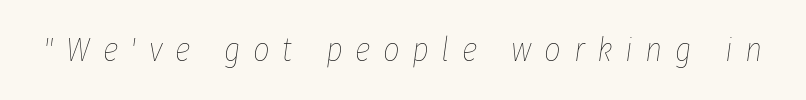
Q: Is the text bold? A: No.
Q: Is the text italic (slanted)? A: Yes, it leans right by about 8 degrees.
Q: Is the text underlined? A: No.
Q: Is the spacing between letters normal or unusually wide? A: Unusually wide.
Q: Width (condensed, normal, or wide)? A: Condensed.
Q: Stroke contrast? A: Low.
Q: x-height? A: Medium.
Q: Monospaced? A: No.
